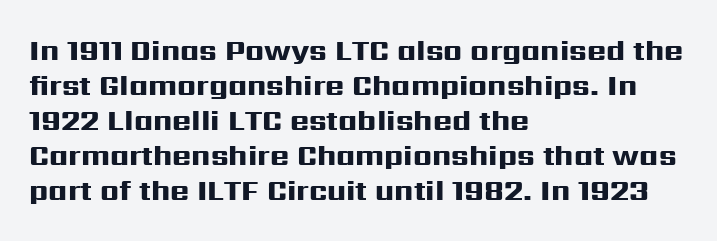
The image shows 29 px heavy, wide sans-serif type, upright; set left-aligned, line spacing 1.21x, normal letter spacing, not underlined; high stroke contrast and a medium x-height.
